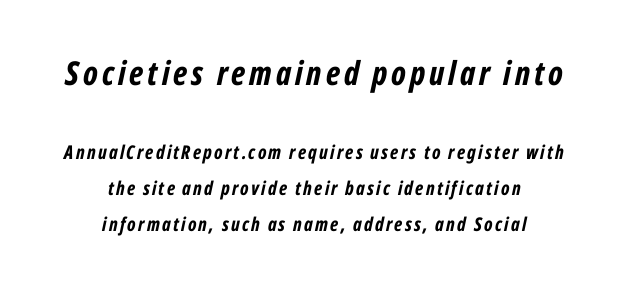
Q: Is the text bold? A: Yes.
Q: Is the text italic (slanted)? A: Yes, it leans right by about 12 degrees.
Q: Is the text underlined? A: No.
Q: How is the paragraph aligned? A: Centered.
Q: Is the spacing between lines tight, normal or loose? A: Loose.
Q: Which block of text is set in a larger size, the first (top) or the second (bottom)? A: The first (top) one.
Q: Width (condensed, normal, or wide)? A: Condensed.
Q: Stroke contrast? A: Low.
Q: x-height? A: Medium.
Q: Monospaced? A: No.
